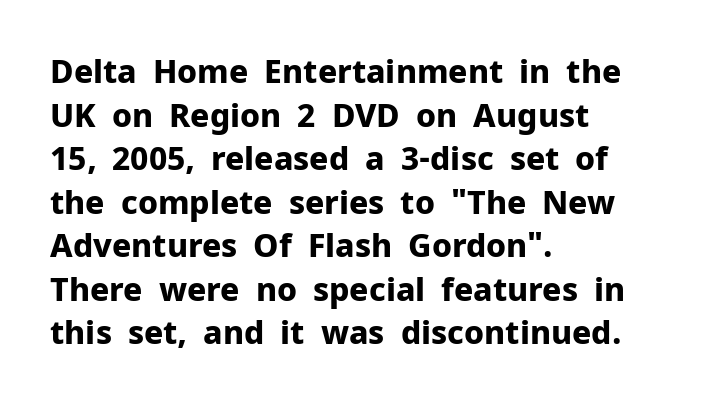
The image shows 32 px bold sans-serif type, upright; set left-aligned, normal line spacing (1.36x), normal letter spacing, not underlined; low stroke contrast and a medium x-height.
